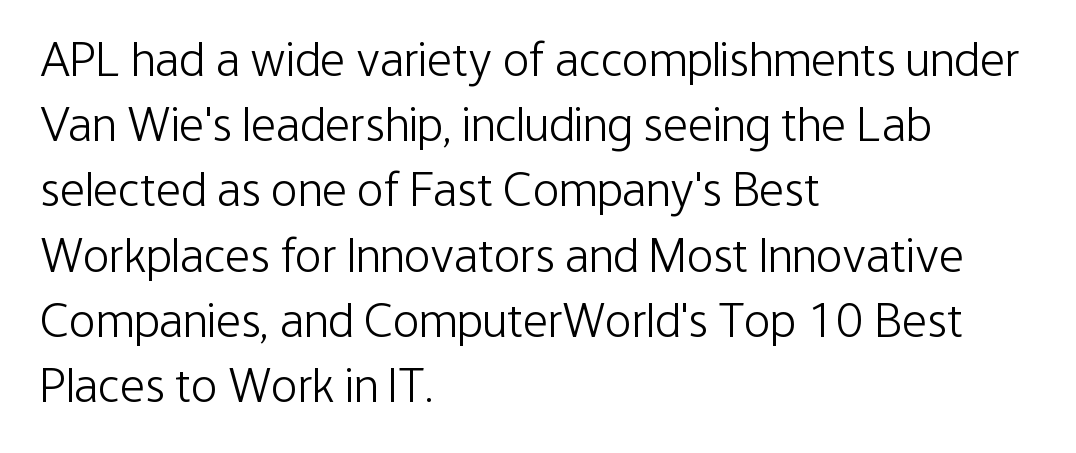
{"serif": "no", "italic": "no", "bold": "no", "weight": "light", "width": "condensed", "stroke_contrast": "low", "x_height": "medium", "monospaced": "no", "underline": "no", "align": "left", "line_spacing": "normal", "line_spacing_ratio": 1.33, "letter_spacing": "normal", "letter_spacing_em": 0.0, "glyph_px": 49}
